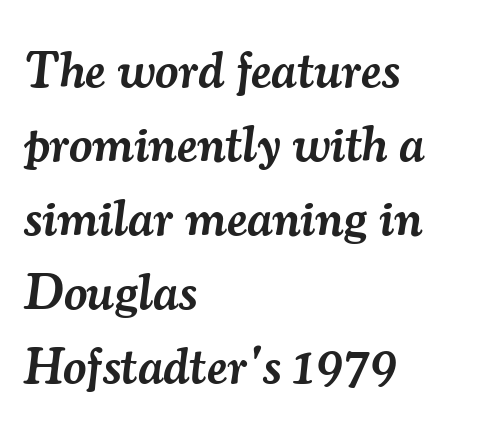
An italicized treatment has been applied to the whole sample. A semibold gives these letters moderate extra thickness, short of bold. This sample has the flowing, uneven cadence of proportional lettering. Examine the stroke ends and you'll spot serifs.
